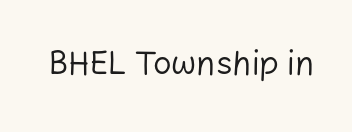
The image shows 33 px regular-weight sans-serif type, upright; set normal letter spacing, not underlined; low stroke contrast and a medium x-height.
